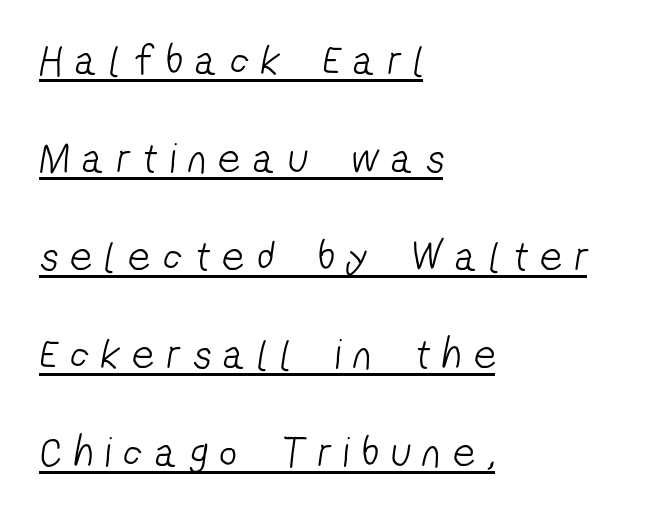
Q: Is the text bold? A: No.
Q: Is the typeface a serif or a sans-serif typeface? A: Sans-serif.
Q: Is the text underlined? A: Yes.
Q: How is the paragraph aligned? A: Left-aligned.
Q: Is the spacing between letters normal or unusually wide? A: Unusually wide.
Q: Is the spacing between lines tight, normal or loose? A: Loose.
Q: Width (condensed, normal, or wide)? A: Condensed.
Q: Stroke contrast? A: Low.
Q: x-height? A: Medium.
Q: Monospaced? A: No.
